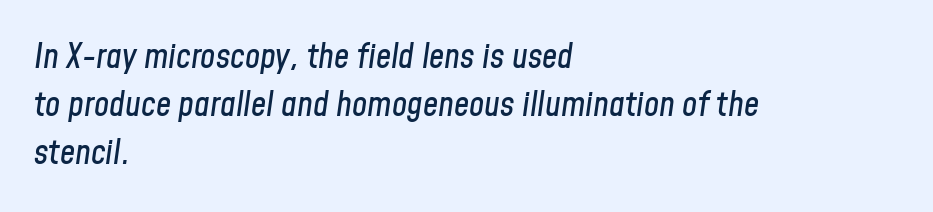
{"italic": "yes", "lean": "right", "slant_degrees": 8, "width": "condensed", "stroke_contrast": "low", "x_height": "medium", "monospaced": "no", "underline": "no", "align": "left", "line_spacing": "normal", "line_spacing_ratio": 1.41, "letter_spacing": "normal", "letter_spacing_em": 0.0, "glyph_px": 34}
